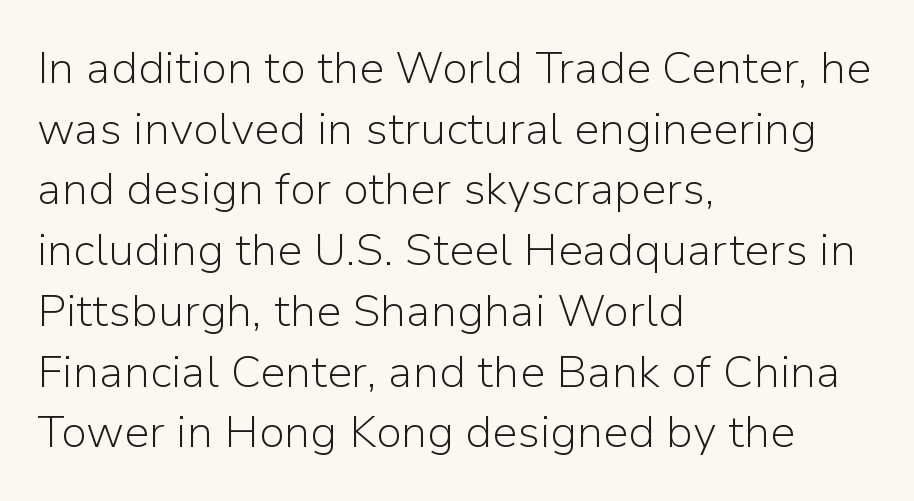
{"serif": "no", "italic": "no", "bold": "no", "weight": "light", "width": "normal", "stroke_contrast": "low", "x_height": "medium", "monospaced": "no", "underline": "no", "align": "left", "line_spacing": "normal", "line_spacing_ratio": 1.35, "letter_spacing": "normal", "letter_spacing_em": 0.0, "glyph_px": 45}
